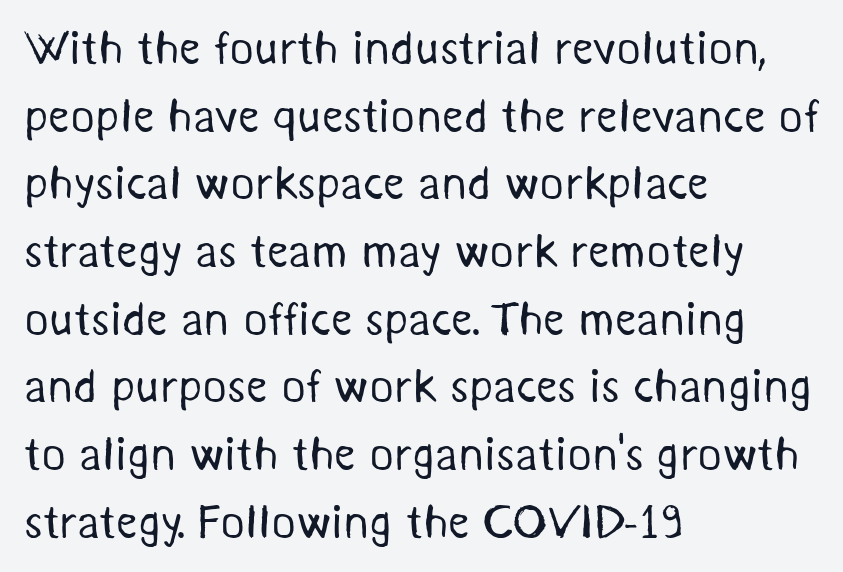
The image shows 47 px regular-weight sans-serif type; set left-aligned, normal line spacing (1.44x), normal letter spacing, not underlined; medium stroke contrast and a medium x-height.
